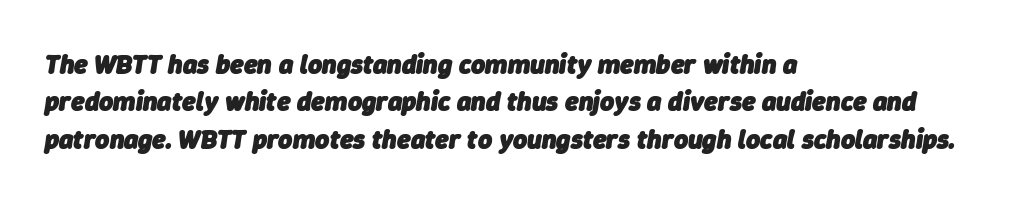
The image shows 27 px bold type, italic (leaning right); set left-aligned, normal line spacing (1.38x), normal letter spacing, not underlined.
